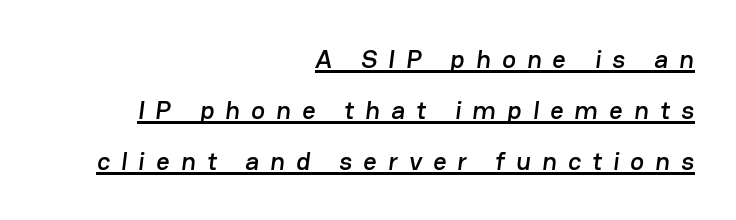
{"underline": "yes", "align": "right", "line_spacing": "loose", "line_spacing_ratio": 1.96, "letter_spacing": "wide", "letter_spacing_em": 0.43, "glyph_px": 26}
